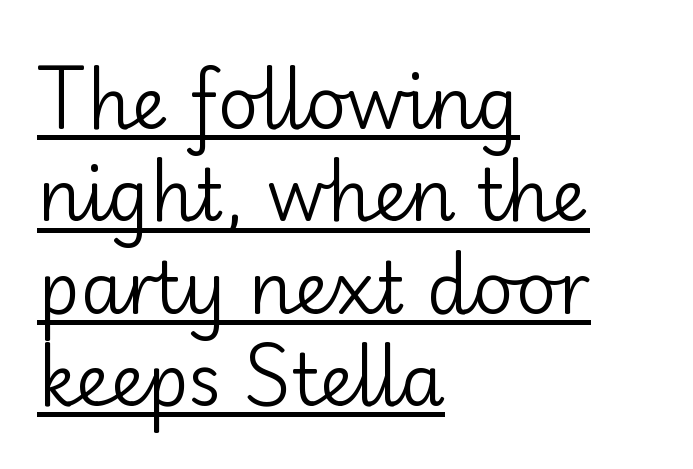
Q: Is the text bold? A: No.
Q: Is the text italic (slanted)? A: No, it is upright.
Q: Is the typeface a serif or a sans-serif typeface? A: Sans-serif.
Q: Is the text underlined? A: Yes.
Q: How is the paragraph aligned? A: Left-aligned.
Q: Is the spacing between letters normal or unusually wide? A: Normal.
Q: Is the spacing between lines tight, normal or loose? A: Normal.
Q: Width (condensed, normal, or wide)? A: Normal.
Q: Stroke contrast? A: Low.
Q: x-height? A: Small.
Q: Monospaced? A: No.
